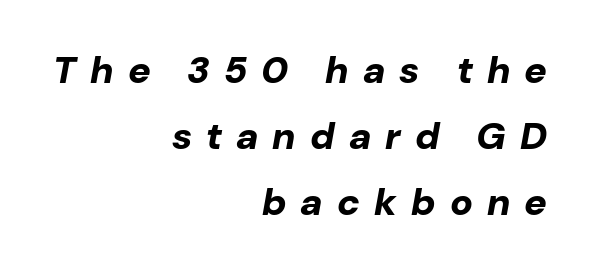
Q: Is the text bold? A: Yes.
Q: Is the text italic (slanted)? A: Yes, it leans right by about 10 degrees.
Q: Is the text underlined? A: No.
Q: How is the paragraph aligned? A: Right-aligned.
Q: Is the spacing between letters normal or unusually wide? A: Unusually wide.
Q: Width (condensed, normal, or wide)? A: Normal.
Q: Stroke contrast? A: Low.
Q: x-height? A: Medium.
Q: Monospaced? A: No.
